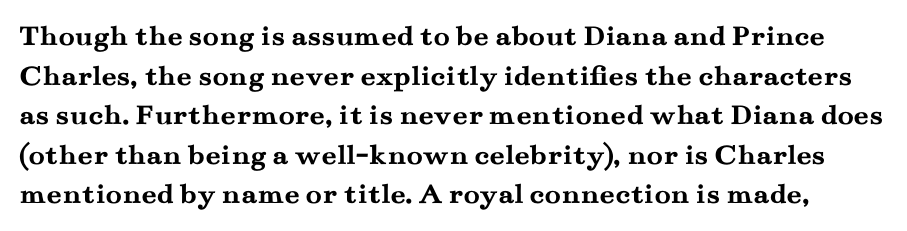
{"serif": "yes", "italic": "no", "bold": "yes", "weight": "semibold", "width": "wide", "stroke_contrast": "medium", "x_height": "small", "monospaced": "no", "underline": "no", "line_spacing": "normal", "line_spacing_ratio": 1.32, "letter_spacing": "normal", "letter_spacing_em": 0.0, "glyph_px": 30}
